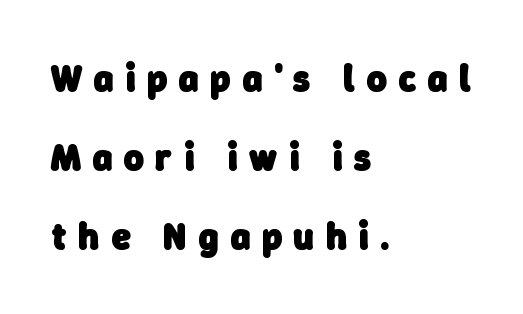
The image shows 38 px heavy sans-serif type; set left-aligned, loose line spacing (2.08x), unusually wide letter spacing (+0.31 em), not underlined; low stroke contrast and a medium x-height.
